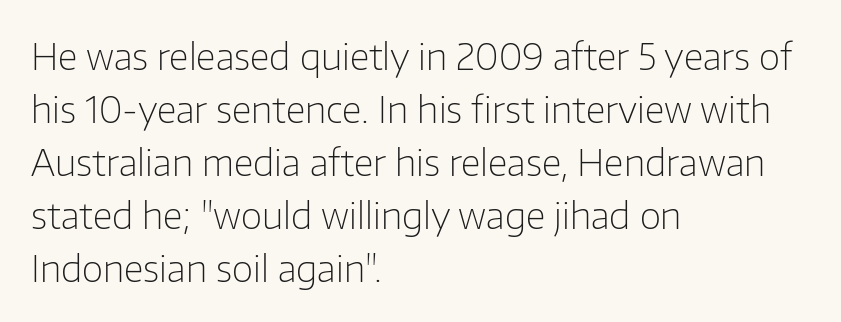
The image shows 37 px light sans-serif type, upright; set left-aligned, normal line spacing (1.43x), normal letter spacing, not underlined; low stroke contrast and a medium x-height.
